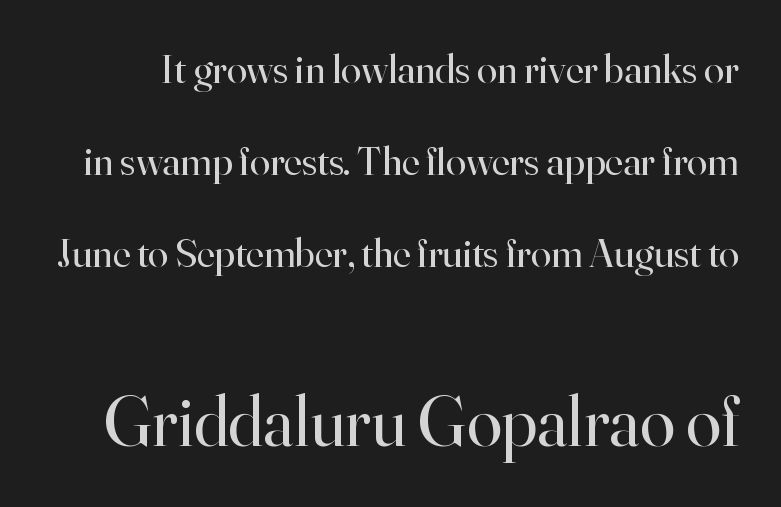
{"serif": "yes", "italic": "no", "bold": "no", "weight": "regular", "width": "normal", "stroke_contrast": "high", "x_height": "small", "monospaced": "no", "underline": "no", "line_spacing": "loose", "line_spacing_ratio": 2.25, "letter_spacing": "normal", "letter_spacing_em": 0.0, "larger_block": "second", "size_ratio": 1.73, "glyph_px": 71}
